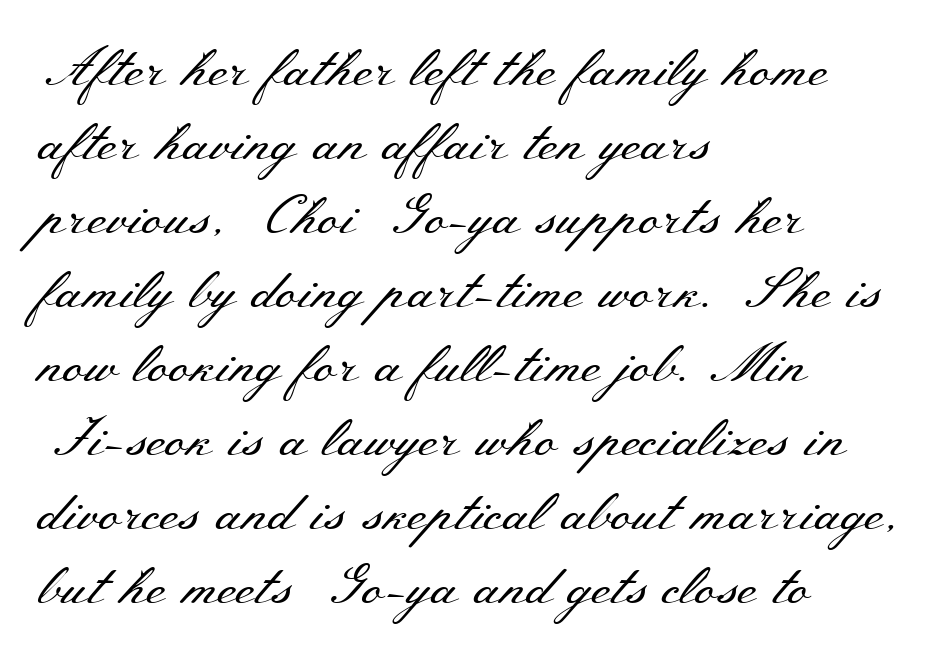
Q: Is the text bold? A: No.
Q: Is the text italic (slanted)? A: Yes.
Q: Is the typeface a serif or a sans-serif typeface? A: Serif.
Q: Is the text underlined? A: No.
Q: How is the paragraph aligned? A: Left-aligned.
Q: Is the spacing between letters normal or unusually wide? A: Normal.
Q: Is the spacing between lines tight, normal or loose? A: Normal.
Q: Width (condensed, normal, or wide)? A: Wide.
Q: Stroke contrast? A: Medium.
Q: x-height? A: Small.
Q: Monospaced? A: No.
